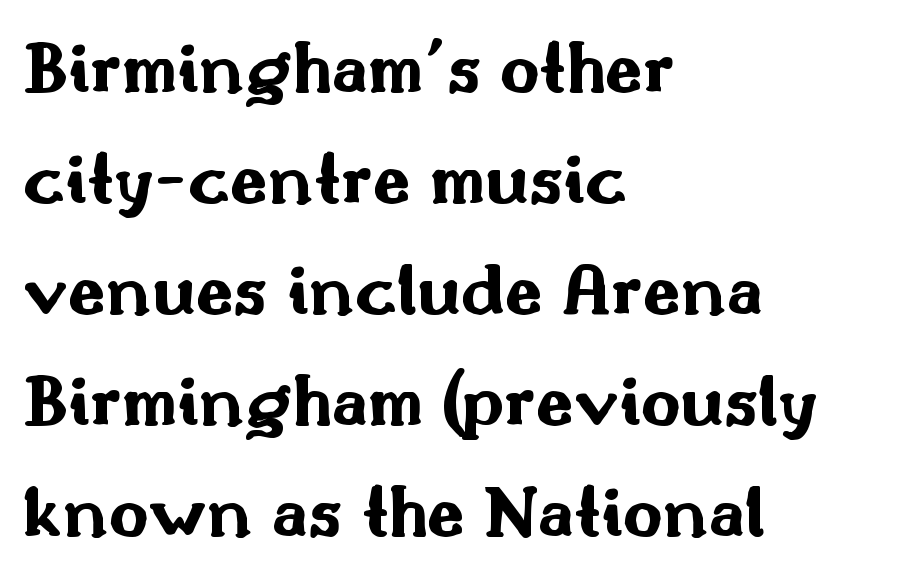
Baseline-to-baseline distance is the conventional proportion of letter height. Clear beneath every line of the passage. Each letter's strokes conclude bluntly, with no projecting serifs. The rag falls on the right side of this text block.
